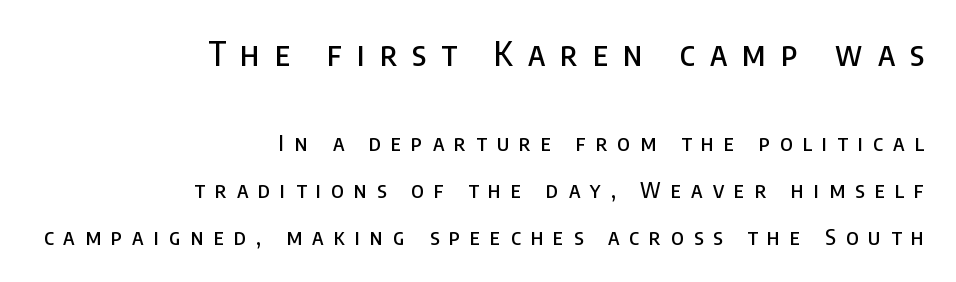
The image shows 33 px condensed sans-serif type, upright; set right-aligned, loose line spacing (2.12x), unusually wide letter spacing (+0.46 em), not underlined; the first (top) block is 1.5x larger; low stroke contrast and a large x-height.
